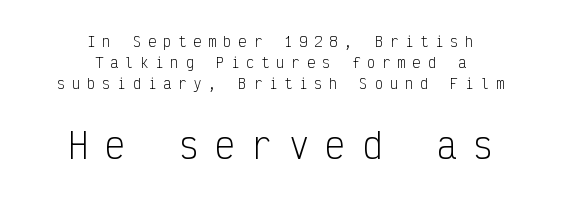
The image shows 34 px light, condensed sans-serif type, upright, monospaced; set centered, normal line spacing (1.49x), unusually wide letter spacing (+0.48 em), not underlined; the second (bottom) block is 2.43x larger; low stroke contrast and a medium x-height.
